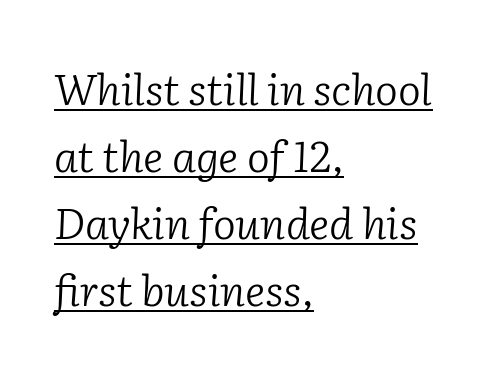
Q: Is the text bold? A: No.
Q: Is the text italic (slanted)? A: Yes, it leans right by about 2 degrees.
Q: Is the typeface a serif or a sans-serif typeface? A: Serif.
Q: Is the text underlined? A: Yes.
Q: How is the paragraph aligned? A: Left-aligned.
Q: Is the spacing between letters normal or unusually wide? A: Normal.
Q: Is the spacing between lines tight, normal or loose? A: Normal.
Q: Width (condensed, normal, or wide)? A: Normal.
Q: Stroke contrast? A: Low.
Q: x-height? A: Medium.
Q: Monospaced? A: No.
